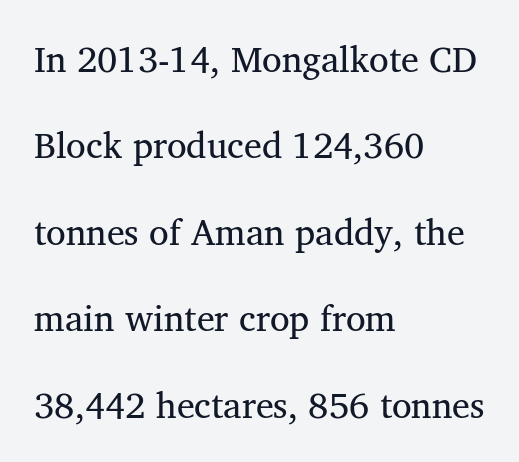
Each line starts at the same left margin while the right side varies. Stroke thickness stays within the range of a standard reading face or lighter. Students, note that the glyphs here touch the page at normal intervals. The designer went with a serif here, giving each stem small feet.
